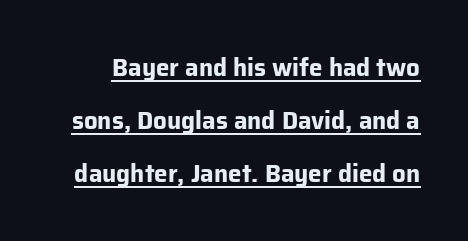
The image shows 24 px bold type, upright; set loose line spacing (2.2x), normal letter spacing, underlined.
